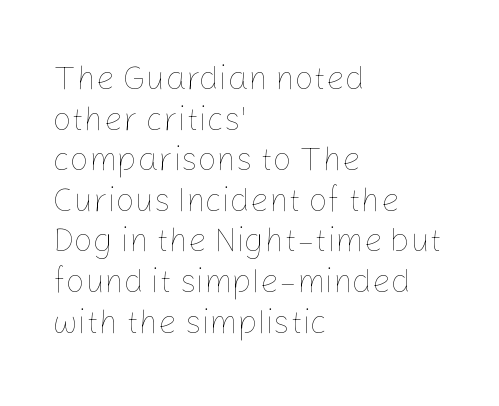
The image shows 33 px thin type, upright; set left-aligned, line spacing 1.23x, normal letter spacing, not underlined; low stroke contrast and a medium x-height.
